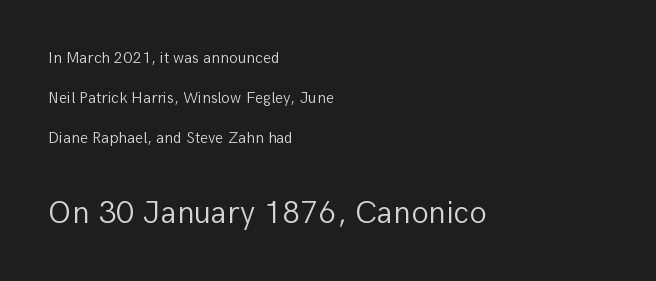
Q: Is the text bold? A: No.
Q: Is the text italic (slanted)? A: No, it is upright.
Q: Is the typeface a serif or a sans-serif typeface? A: Sans-serif.
Q: Is the text underlined? A: No.
Q: How is the paragraph aligned? A: Left-aligned.
Q: Is the spacing between letters normal or unusually wide? A: Normal.
Q: Is the spacing between lines tight, normal or loose? A: Loose.
Q: Which block of text is set in a larger size, the first (top) or the second (bottom)? A: The second (bottom) one.
Q: Width (condensed, normal, or wide)? A: Normal.
Q: Stroke contrast? A: Low.
Q: x-height? A: Medium.
Q: Monospaced? A: No.
